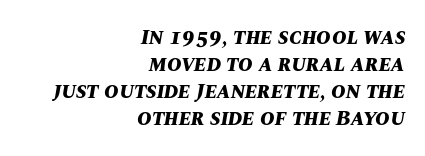
The image shows 22 px bold type, italic (leaning right); set right-aligned, line spacing 1.22x, normal letter spacing, not underlined.
